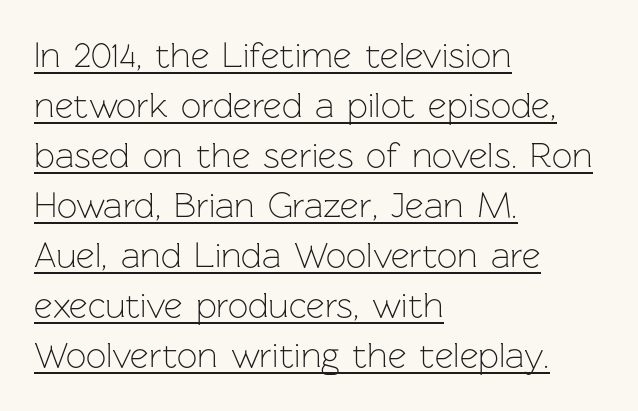
The image shows 36 px light sans-serif type, upright; set left-aligned, normal line spacing (1.39x), normal letter spacing, underlined; low stroke contrast and a medium x-height.
